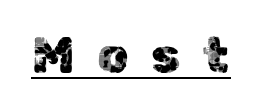
{"serif": "no", "italic": "no", "width": "normal", "x_height": "medium", "monospaced": "no", "underline": "yes", "letter_spacing": "wide", "letter_spacing_em": 0.45, "glyph_px": 50}
